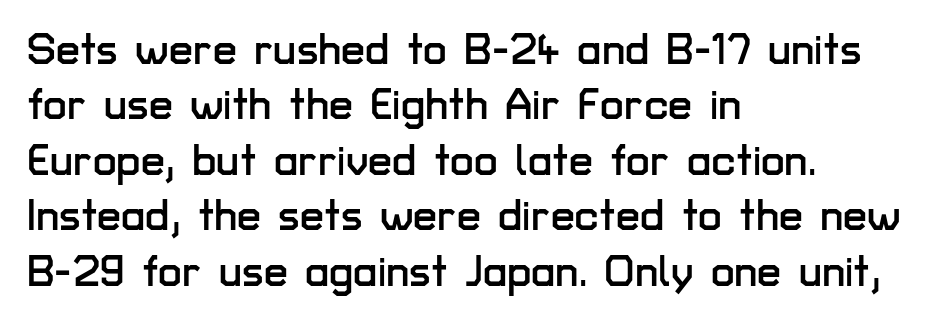
The image shows 43 px sans-serif type, upright; set left-aligned, normal line spacing (1.29x), normal letter spacing, not underlined; low stroke contrast and a medium x-height.
